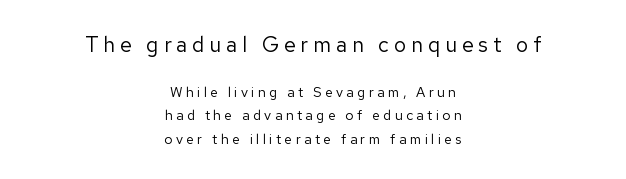
Q: Is the text bold? A: No.
Q: Is the text italic (slanted)? A: No, it is upright.
Q: Is the text underlined? A: No.
Q: How is the paragraph aligned? A: Centered.
Q: Is the spacing between letters normal or unusually wide? A: Unusually wide.
Q: Is the spacing between lines tight, normal or loose? A: Normal.
Q: Which block of text is set in a larger size, the first (top) or the second (bottom)? A: The first (top) one.
